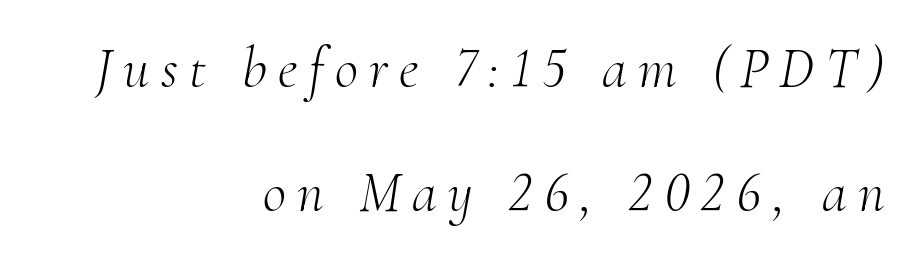
The image shows 57 px light serif type, italic (leaning right); set right-aligned, loose line spacing (2.18x), unusually wide letter spacing (+0.2 em), not underlined; medium stroke contrast and a small x-height.
